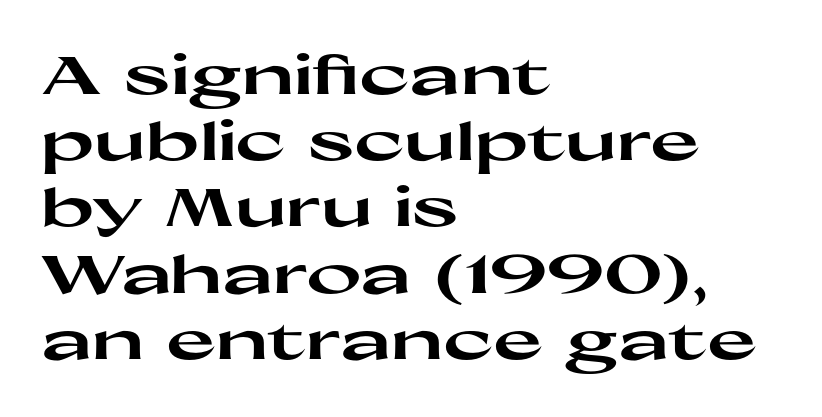
{"serif": "no", "italic": "no", "bold": "yes", "weight": "heavy", "width": "wide", "stroke_contrast": "high", "x_height": "medium", "monospaced": "no", "underline": "no", "align": "left", "line_spacing": "normal", "line_spacing_ratio": 1.25, "letter_spacing": "normal", "letter_spacing_em": 0.0, "glyph_px": 53}
